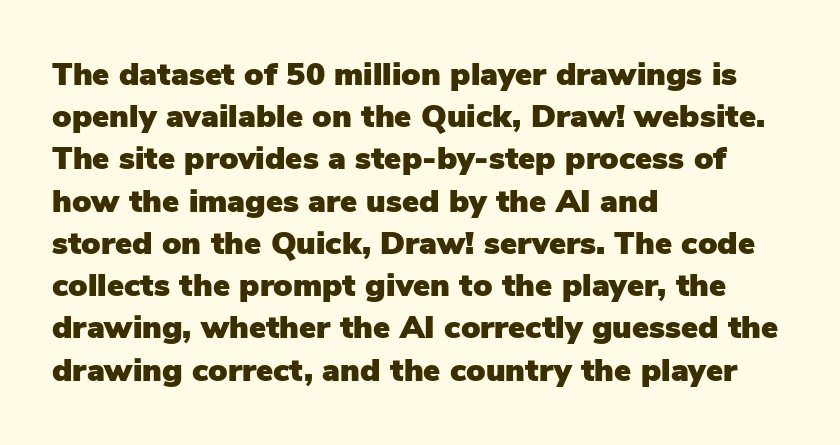
Q: Is the text italic (slanted)? A: No, it is upright.
Q: Is the typeface a serif or a sans-serif typeface? A: Sans-serif.
Q: Is the text underlined? A: No.
Q: How is the paragraph aligned? A: Left-aligned.
Q: Is the spacing between letters normal or unusually wide? A: Normal.
Q: Is the spacing between lines tight, normal or loose? A: Normal.
Q: Width (condensed, normal, or wide)? A: Normal.
Q: Stroke contrast? A: Low.
Q: x-height? A: Medium.
Q: Monospaced? A: No.
